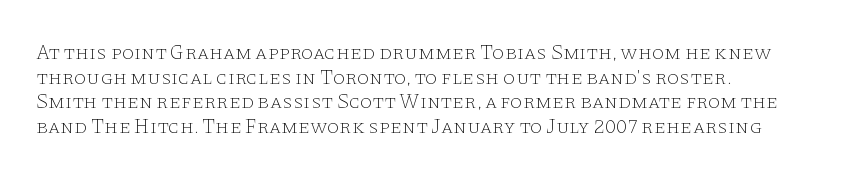
Casual observation: everything's shoved over to the left. This is not heavy type; no bold has been used. Italic? Not at all — the glyphs are vertical. The space beneath each line is pristine and unruled. No extra tracking has been applied to these lines.
